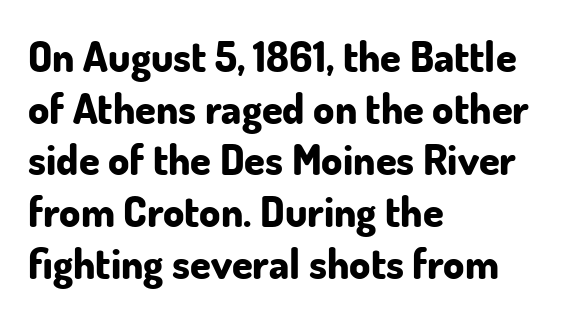
Q: Is the text bold? A: Yes.
Q: Is the text italic (slanted)? A: No, it is upright.
Q: Is the typeface a serif or a sans-serif typeface? A: Sans-serif.
Q: Is the text underlined? A: No.
Q: How is the paragraph aligned? A: Left-aligned.
Q: Is the spacing between letters normal or unusually wide? A: Normal.
Q: Width (condensed, normal, or wide)? A: Normal.
Q: Stroke contrast? A: Low.
Q: x-height? A: Small.
Q: Monospaced? A: No.
